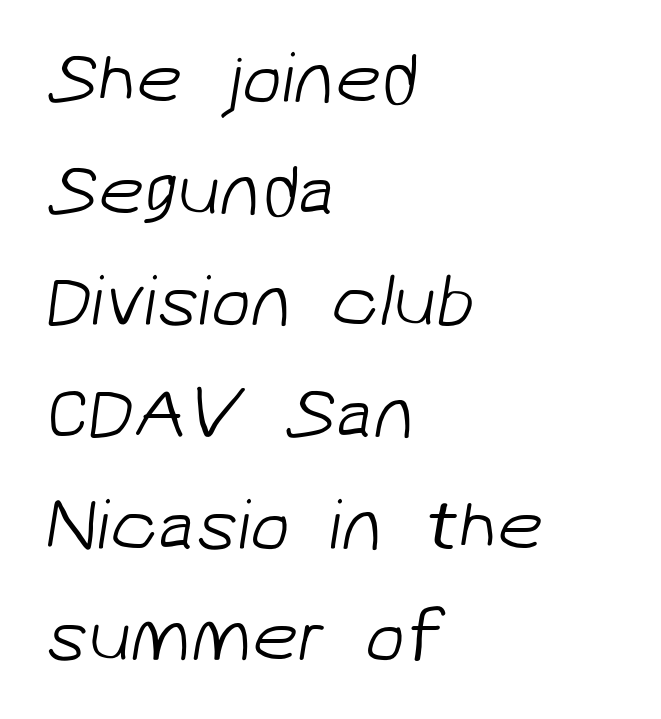
{"serif": "no", "bold": "no", "weight": "light", "width": "normal", "stroke_contrast": "low", "x_height": "medium", "monospaced": "no", "underline": "no", "align": "left", "line_spacing": "normal", "line_spacing_ratio": 1.53, "letter_spacing": "normal", "letter_spacing_em": 0.0, "glyph_px": 73}
